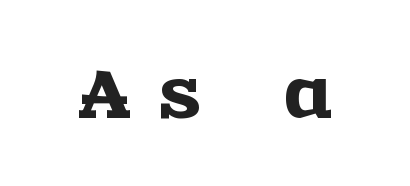
Tracking here is generous; glyphs stand well apart from one another. Spacing verdict: proportional, widths tailored to each character. No italicization has been applied; the sample stays upright. To sum up the face: it has serifs.
